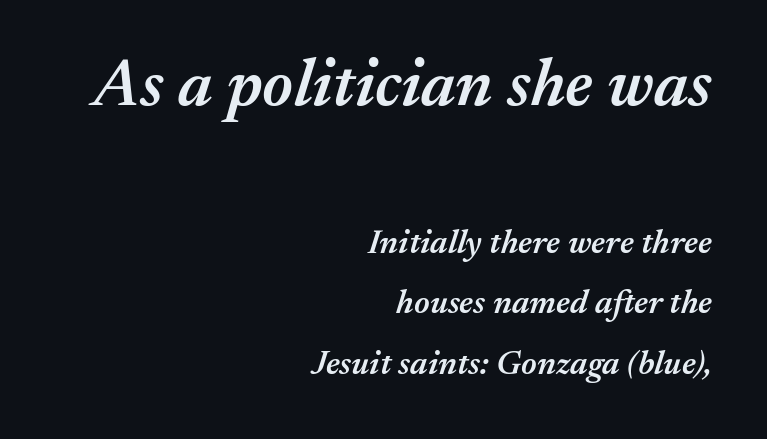
Q: Is the text bold? A: Semi-bold.
Q: Is the text italic (slanted)? A: Yes, it leans right by about 17 degrees.
Q: Is the text underlined? A: No.
Q: How is the paragraph aligned? A: Right-aligned.
Q: Is the spacing between letters normal or unusually wide? A: Normal.
Q: Which block of text is set in a larger size, the first (top) or the second (bottom)? A: The first (top) one.
Q: Width (condensed, normal, or wide)? A: Normal.
Q: Stroke contrast? A: Medium.
Q: x-height? A: Medium.
Q: Monospaced? A: No.
